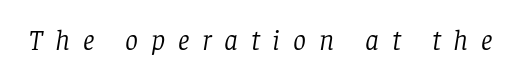
{"serif": "yes", "italic": "yes", "lean": "right", "slant_degrees": 8, "bold": "no", "weight": "light", "width": "normal", "stroke_contrast": "low", "x_height": "large", "monospaced": "no", "underline": "no", "letter_spacing": "wide", "letter_spacing_em": 0.44, "glyph_px": 29}
